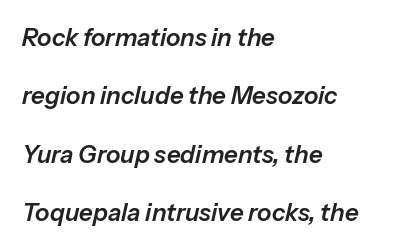
Underline: absent. The lines are spread far apart with generous leading. Slanted lettering throughout. The passage shown has conventional tracking throughout. This sample is left-justified, so line endings fall wherever the words run out.
